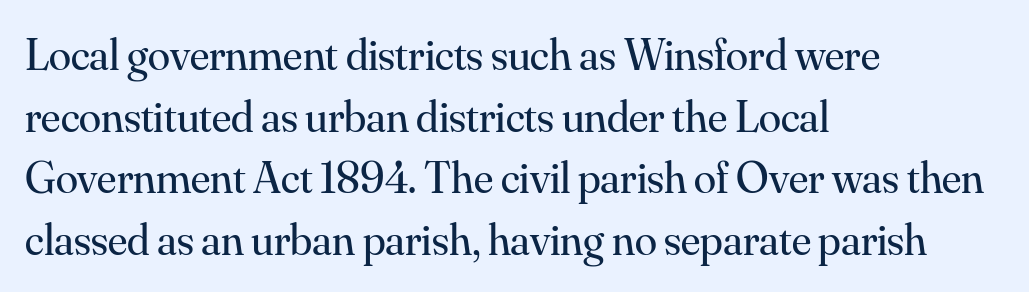
{"serif": "yes", "italic": "no", "bold": "no", "weight": "regular", "width": "normal", "stroke_contrast": "medium", "x_height": "small", "monospaced": "no", "underline": "no", "align": "left", "line_spacing": "normal", "line_spacing_ratio": 1.37, "letter_spacing": "normal", "letter_spacing_em": 0.0, "glyph_px": 45}
